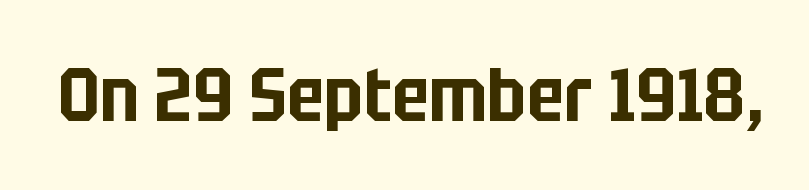
The image shows 75 px condensed sans-serif type, upright; set normal letter spacing, not underlined; low stroke contrast and a large x-height.
